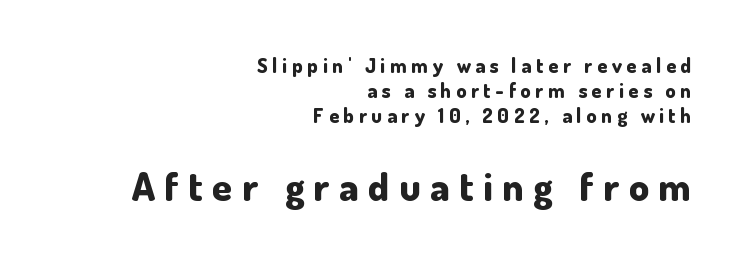
Q: Is the text bold? A: Yes.
Q: Is the text italic (slanted)? A: No, it is upright.
Q: Is the typeface a serif or a sans-serif typeface? A: Sans-serif.
Q: Is the text underlined? A: No.
Q: How is the paragraph aligned? A: Right-aligned.
Q: Is the spacing between letters normal or unusually wide? A: Unusually wide.
Q: Is the spacing between lines tight, normal or loose? A: Normal.
Q: Which block of text is set in a larger size, the first (top) or the second (bottom)? A: The second (bottom) one.
Q: Width (condensed, normal, or wide)? A: Normal.
Q: Stroke contrast? A: Low.
Q: x-height? A: Small.
Q: Monospaced? A: No.
